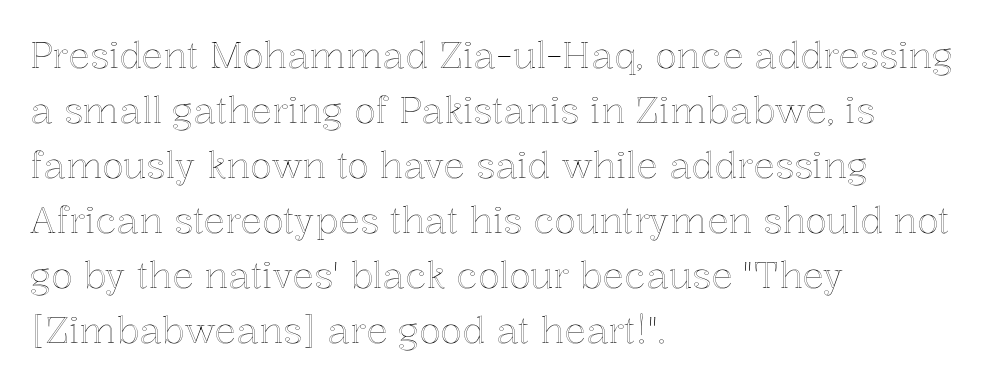
Q: Is the text italic (slanted)? A: No, it is upright.
Q: Is the text underlined? A: No.
Q: How is the paragraph aligned? A: Left-aligned.
Q: Is the spacing between letters normal or unusually wide? A: Normal.
Q: Is the spacing between lines tight, normal or loose? A: Normal.
Q: Width (condensed, normal, or wide)? A: Normal.
Q: x-height? A: Medium.
Q: Monospaced? A: No.
